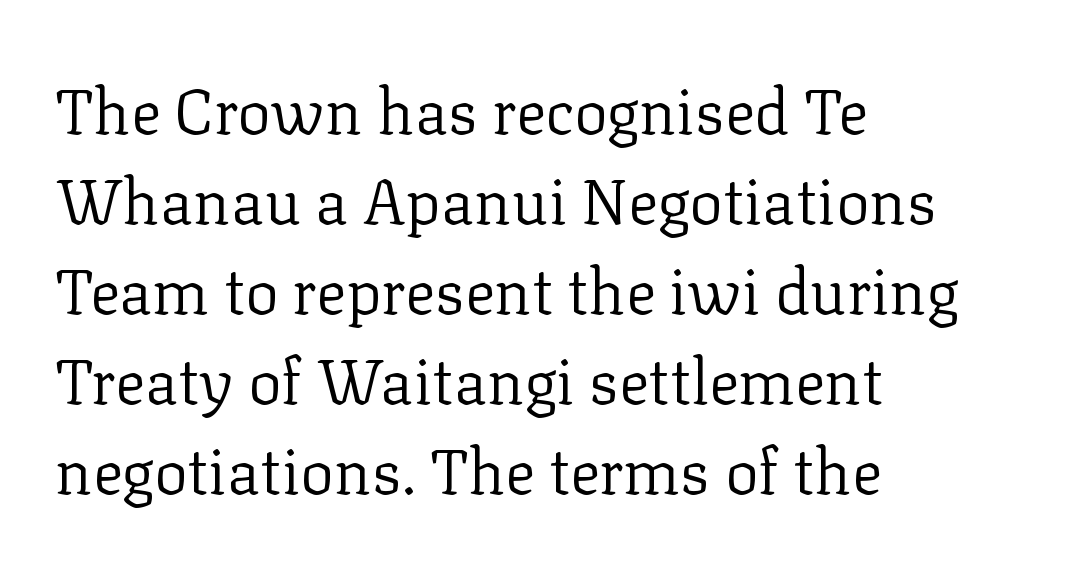
The image shows 63 px regular-weight serif type, upright; set left-aligned, normal line spacing (1.43x), normal letter spacing, not underlined; low stroke contrast and a medium x-height.
